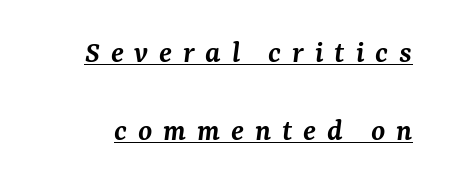
This sample uses an oblique cut, with every glyph tilted off the vertical. The characters display serif detailing at their extremities. Underline: present. Each word looks stretched out because of the extra space between its letters. Is this a fixed-width face? No — the glyphs have proportional, varying widths. Caption: semibold face, moderately heavy strokes.
